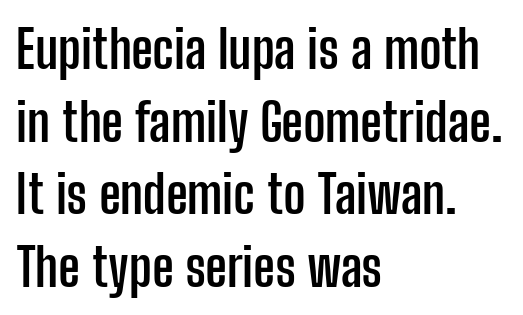
{"serif": "no", "italic": "no", "bold": "yes", "weight": "semibold", "width": "condensed", "stroke_contrast": "low", "x_height": "medium", "monospaced": "no", "underline": "no", "align": "left", "line_spacing": "normal", "line_spacing_ratio": 1.37, "letter_spacing": "normal", "letter_spacing_em": 0.0, "glyph_px": 53}
